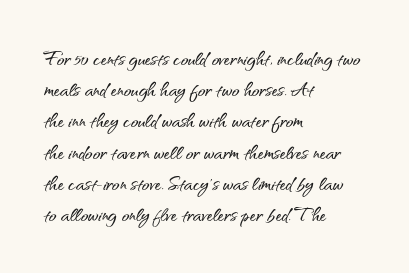
The image shows 25 px text type; set left-aligned, normal line spacing (1.25x), normal letter spacing, not underlined.
